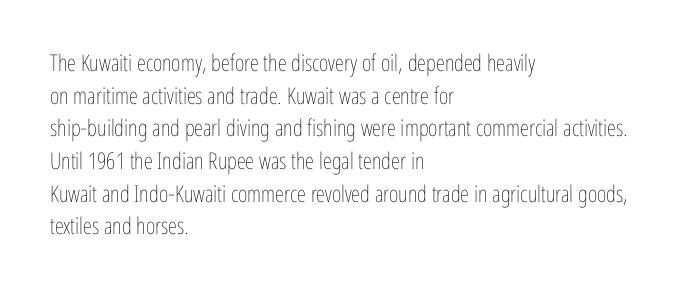
The image shows 23 px text type, upright; set left-aligned, normal line spacing (1.42x), normal letter spacing, not underlined.
